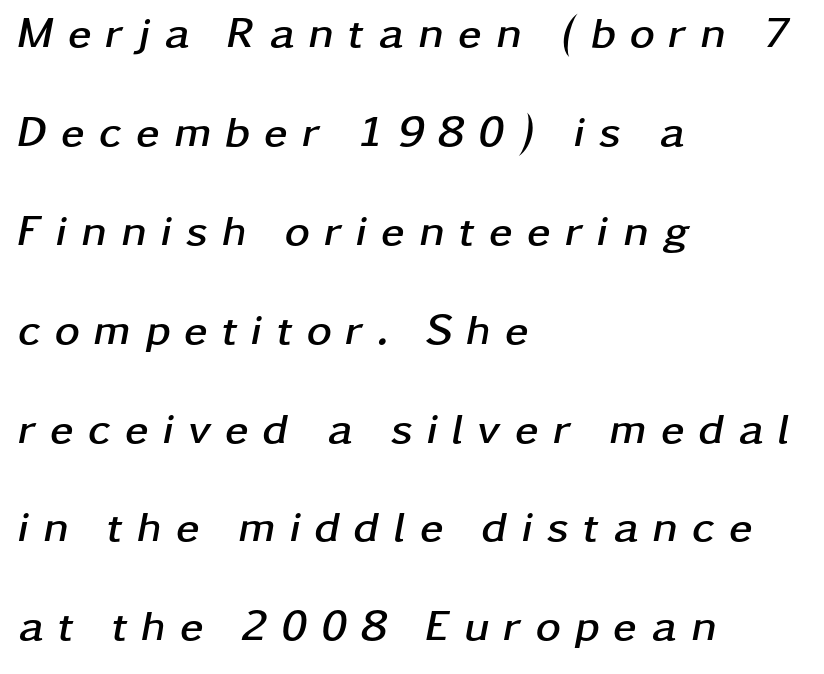
This sample uses an oblique cut, with every glyph tilted off the vertical. The paragraph shown leans on its left margin. A great deal of white space separates one row of letters from the next. The baseline area is clear. Proportional: the letters do not fall into vertical columns.
